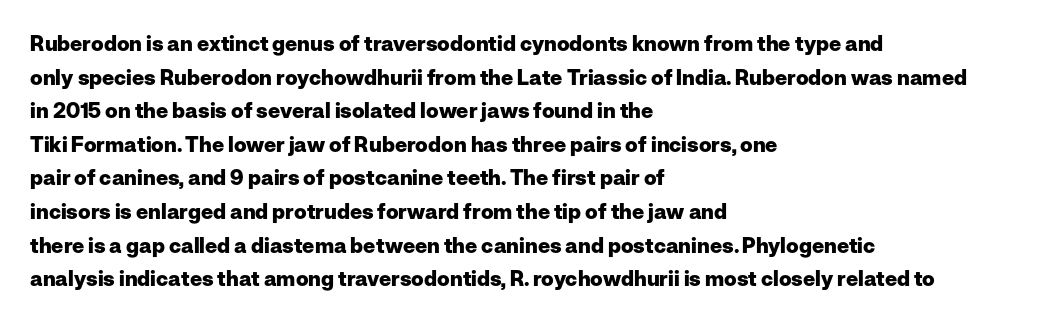
This sample uses plain, unmodified letter spacing. The lines are quadded left. If you measured baseline to baseline, you'd find a middling distance. A dark, heavy texture on the line: the type is bold. Unmarked baselines from the first word to the last.
